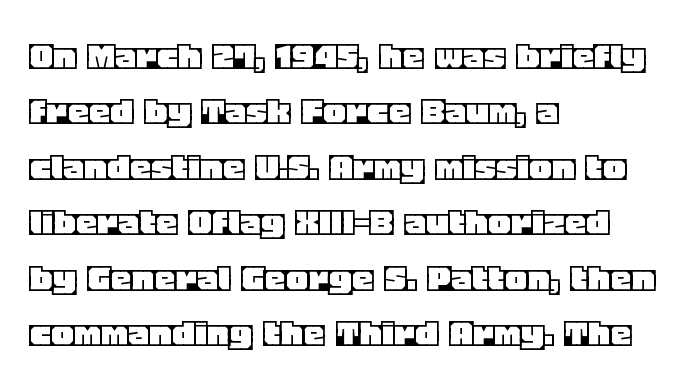
The image shows 43 px text type, upright; set left-aligned, normal line spacing (1.29x), normal letter spacing, not underlined; a large x-height.
